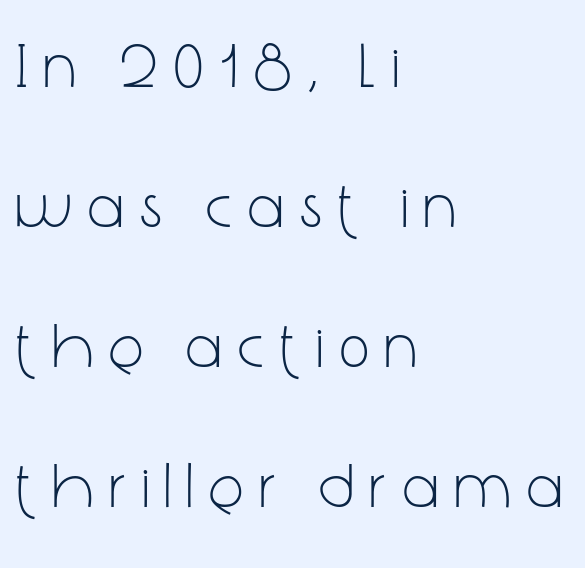
{"serif": "no", "italic": "no", "bold": "no", "weight": "light", "width": "condensed", "stroke_contrast": "low", "x_height": "medium", "monospaced": "no", "underline": "no", "align": "left", "line_spacing": "loose", "line_spacing_ratio": 2.19, "letter_spacing": "wide", "letter_spacing_em": 0.27, "glyph_px": 64}
